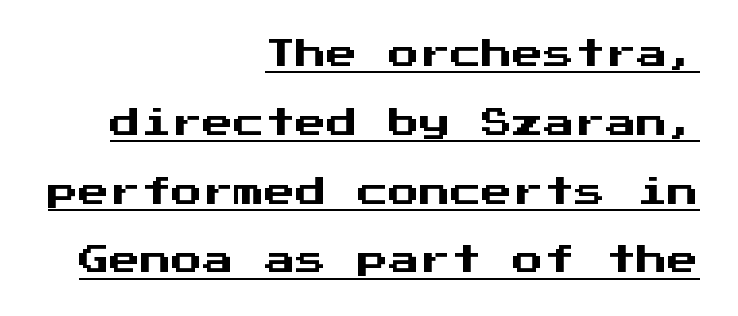
The image shows 31 px sans-serif type, upright, monospaced; set right-aligned, loose line spacing (2.22x), normal letter spacing, underlined; medium stroke contrast and a medium x-height.
